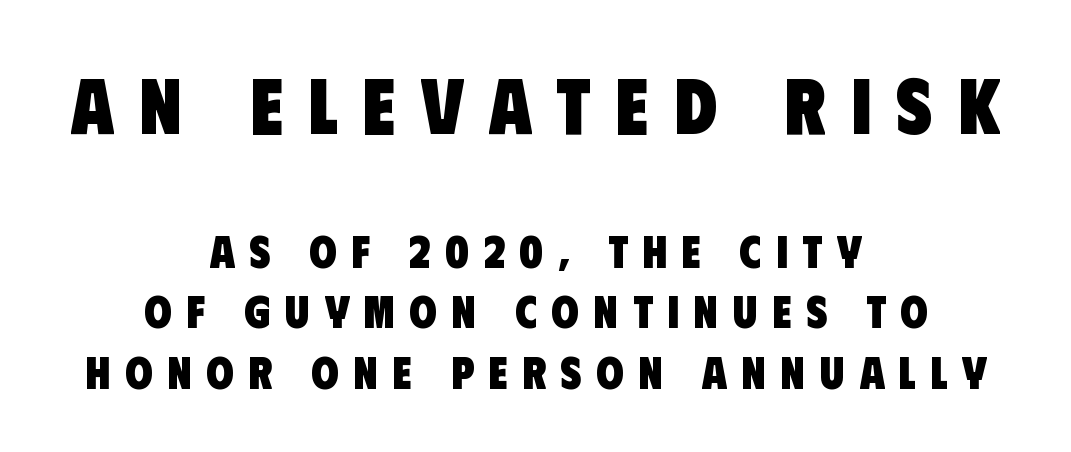
Q: Is the text bold? A: Yes.
Q: Is the typeface a serif or a sans-serif typeface? A: Sans-serif.
Q: Is the text underlined? A: No.
Q: How is the paragraph aligned? A: Centered.
Q: Is the spacing between letters normal or unusually wide? A: Unusually wide.
Q: Is the spacing between lines tight, normal or loose? A: Normal.
Q: Which block of text is set in a larger size, the first (top) or the second (bottom)? A: The first (top) one.
Q: Width (condensed, normal, or wide)? A: Condensed.
Q: Stroke contrast? A: Low.
Q: x-height? A: Large.
Q: Monospaced? A: No.
